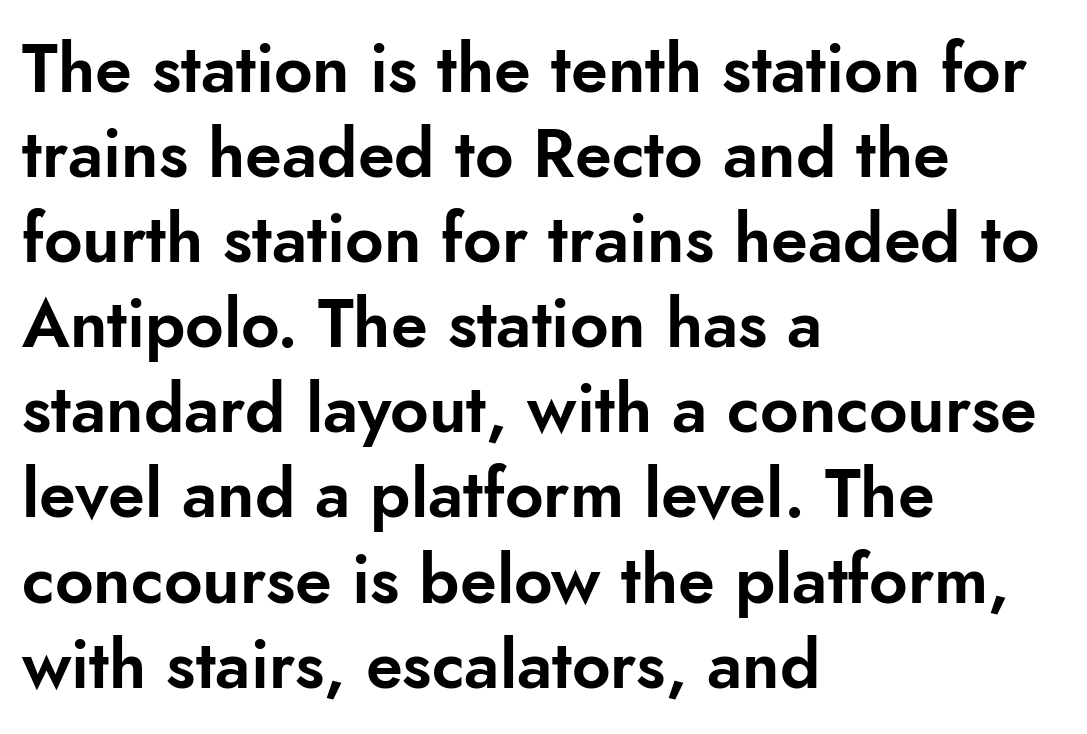
The image shows 67 px sans-serif type, upright; set left-aligned, normal line spacing (1.27x), normal letter spacing, not underlined; low stroke contrast and a small x-height.
